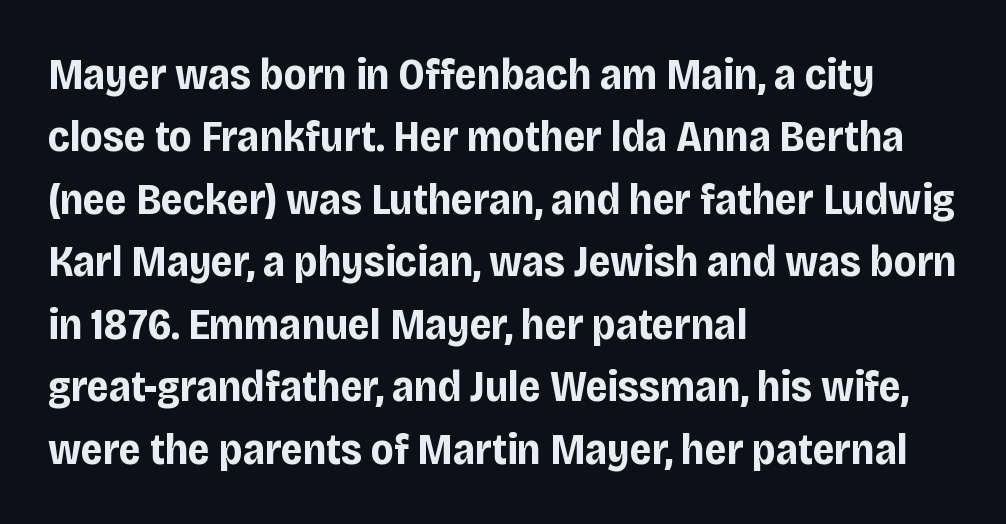
The image shows 44 px bold, condensed sans-serif type, upright; set left-aligned, normal line spacing (1.42x), normal letter spacing, not underlined; low stroke contrast and a large x-height.
